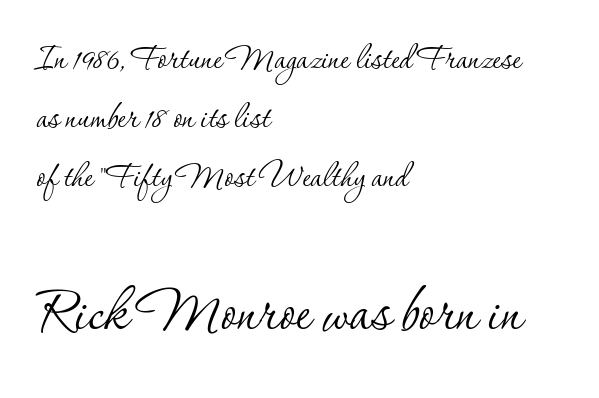
The image shows 73 px thin serif type; set left-aligned, normal line spacing (1.41x), normal letter spacing, not underlined; the second (bottom) block is 1.74x larger; low stroke contrast and a small x-height.
